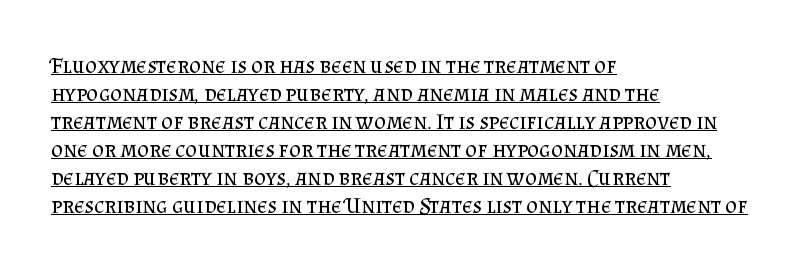
{"italic": "no", "bold": "no", "underline": "yes", "align": "left", "line_spacing_ratio": 1.22, "letter_spacing": "normal", "letter_spacing_em": 0.0, "glyph_px": 23}
